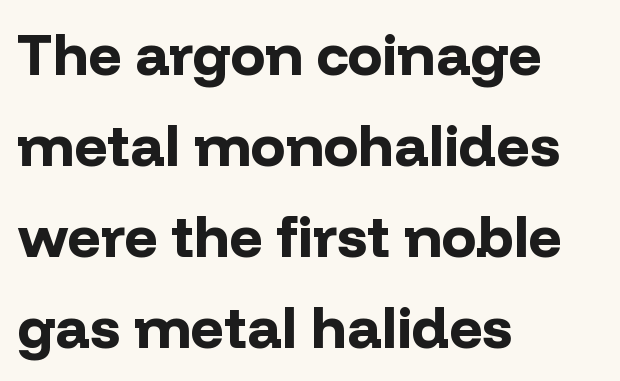
The image shows 58 px bold sans-serif type, upright; set left-aligned, normal line spacing (1.57x), normal letter spacing, not underlined; low stroke contrast and a medium x-height.
